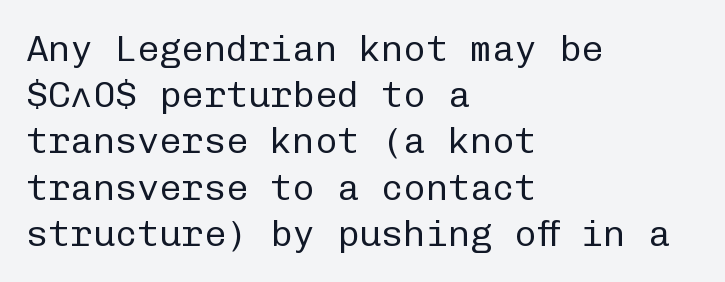
In CSS terms this would be text-align: left. These lines are rendered in a fixed-pitch font. The type sits square on the baseline with zero lean. These glyphs show unthickened strokes, regular width or finer. What kind of face is this? One without serifs — a sans. A typesetter would call this leading conventional body-copy spacing.
